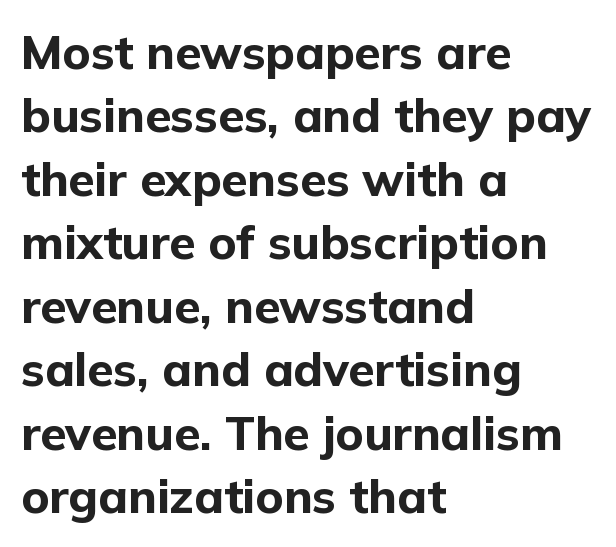
{"serif": "no", "italic": "no", "bold": "yes", "weight": "bold", "width": "normal", "stroke_contrast": "low", "x_height": "medium", "monospaced": "no", "underline": "no", "align": "left", "line_spacing": "normal", "line_spacing_ratio": 1.35, "letter_spacing": "normal", "letter_spacing_em": 0.0, "glyph_px": 47}
